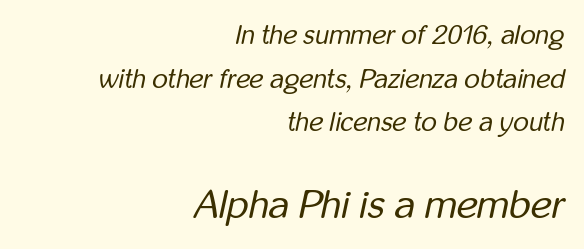
{"italic": "yes", "lean": "right", "slant_degrees": 12, "bold": "no", "weight": "regular", "width": "condensed", "stroke_contrast": "low", "x_height": "medium", "monospaced": "no", "underline": "no", "align": "right", "line_spacing": "normal", "line_spacing_ratio": 1.62, "letter_spacing": "normal", "letter_spacing_em": 0.0, "larger_block": "second", "size_ratio": 1.48, "glyph_px": 40}
